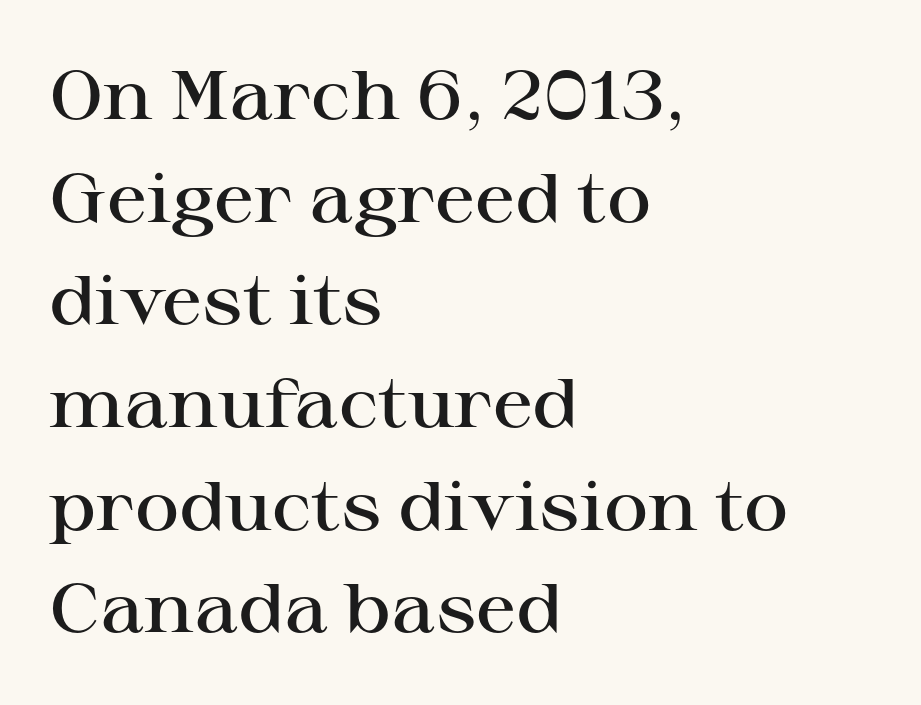
Q: Is the text bold? A: Semi-bold.
Q: Is the text italic (slanted)? A: No, it is upright.
Q: Is the typeface a serif or a sans-serif typeface? A: Serif.
Q: Is the text underlined? A: No.
Q: How is the paragraph aligned? A: Left-aligned.
Q: Is the spacing between letters normal or unusually wide? A: Normal.
Q: Is the spacing between lines tight, normal or loose? A: Normal.
Q: Width (condensed, normal, or wide)? A: Wide.
Q: Stroke contrast? A: High.
Q: x-height? A: Medium.
Q: Monospaced? A: No.
